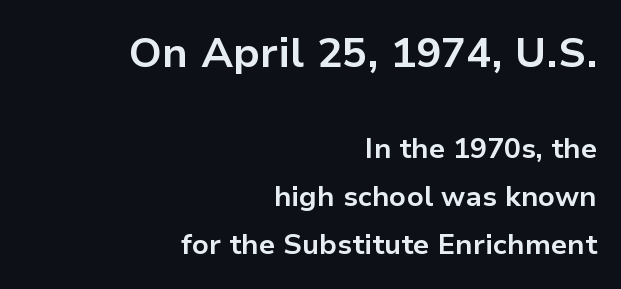
The image shows 42 px bold sans-serif type, upright; set right-aligned, line spacing 1.71x, normal letter spacing, not underlined; the first (top) block is 1.5x larger; low stroke contrast and a medium x-height.
